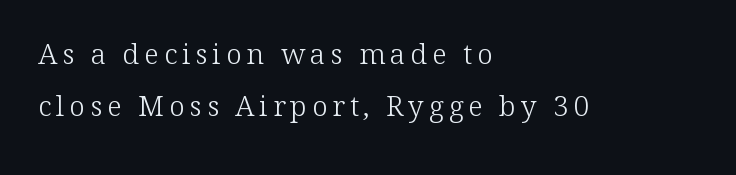
When letters stand straight like this, we call the style roman or upright. The lines are quadded left. Each letter keeps its own natural width here, so spacing adapts to shape. Bold? No — there's no thickening of the strokes. The baseline area is clear.
